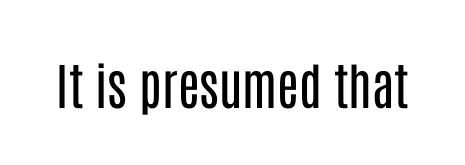
Is the stroke heavy? The answer is a plain regular-or-lighter. Observe the absence of serifs on each vertical stroke in this sample. No extra tracking has been applied to these lines. Looks like regular typesetting: each glyph gets only the width it needs. Check under the words: just untouched page. The font's upright variant was chosen for this text.
